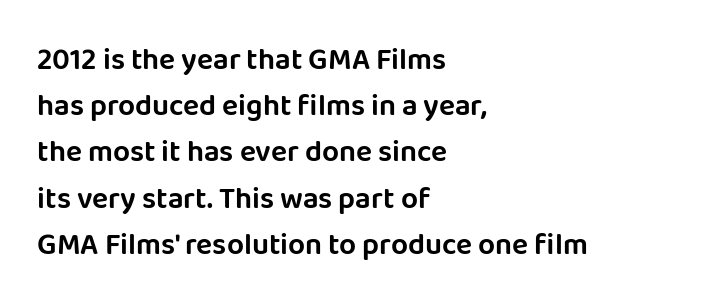
{"serif": "no", "italic": "no", "width": "normal", "stroke_contrast": "low", "x_height": "large", "monospaced": "no", "underline": "no", "align": "left", "line_spacing": "normal", "line_spacing_ratio": 1.54, "letter_spacing": "normal", "letter_spacing_em": 0.0, "glyph_px": 30}
